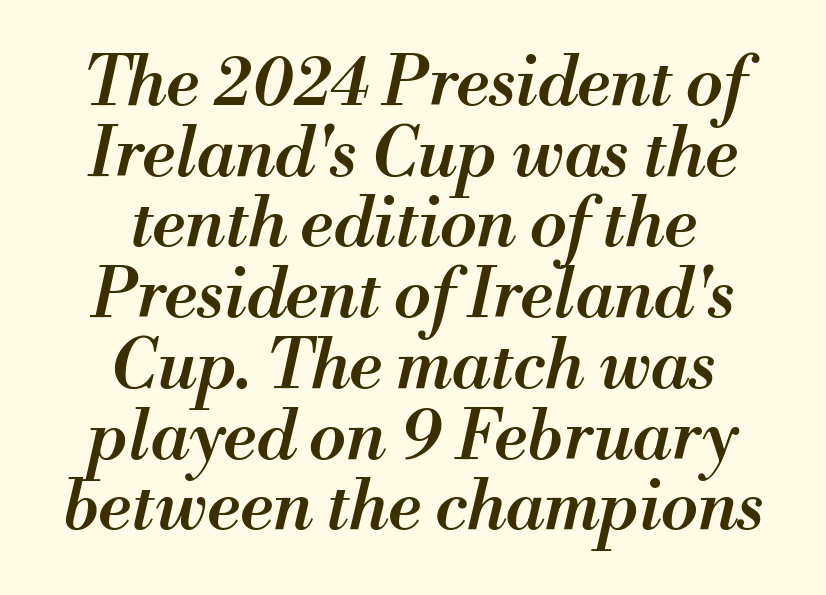
{"italic": "yes", "lean": "right", "slant_degrees": 13, "bold": "semi", "weight": "semibold", "width": "normal", "stroke_contrast": "medium", "x_height": "small", "monospaced": "no", "underline": "no", "align": "center", "line_spacing": "tight", "line_spacing_ratio": 1.04, "letter_spacing": "normal", "letter_spacing_em": 0.0, "glyph_px": 68}
